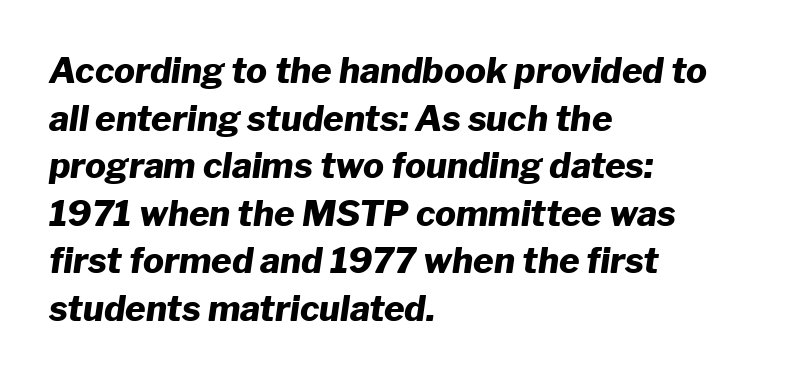
The whole block is typeset with a tilt. Plain, unruled lines of type. Spacing verdict: proportional, widths tailored to each character. Each word holds together tightly as a unit, with standard inter-letter gaps. Is the block centered? No — it sits flush against the left margin. What's the leading like? Ordinary, nothing unusual.
